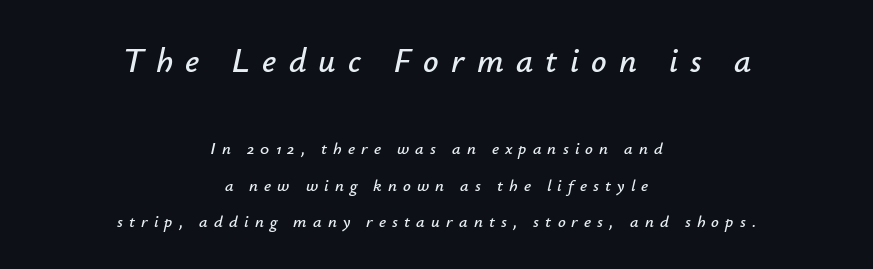
The leading is generous, giving the passage an open texture. The passage is arranged like a title page — every line centered. Bare-footed words on every line. Character size in the leading block exceeds that of the trailing block.
